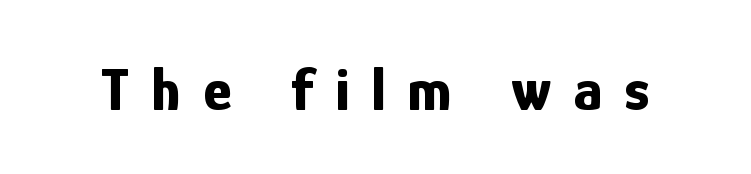
Words float on clear page, feet unadorned. Words appear elongated and porous because spacing is wide. The letters stand straight up with perfectly vertical stems. This rendering employs a face without finishing strokes, i.e., a sans-serif.
